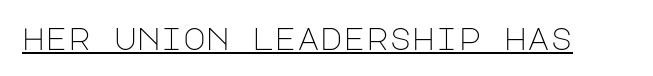
The face used here is rendered with its standard letterfit. You can tell it's not italic because the verticals are truly vertical. Nothing sits at the stroke ends, so this counts as sans-serif. Underline: present. No extra ink here — the face is not bold.
